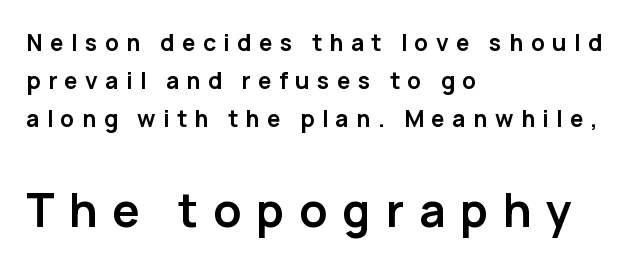
The image shows 46 px semibold sans-serif type, upright; set left-aligned, normal line spacing (1.65x), unusually wide letter spacing (+0.32 em), not underlined; the second (bottom) block is 2.0x larger; low stroke contrast and a medium x-height.
